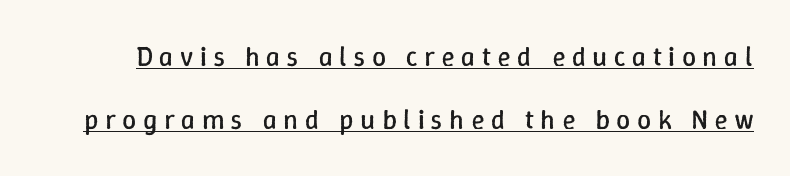
The image shows 28 px regular-weight type, upright; set loose line spacing (2.26x), unusually wide letter spacing (+0.23 em), underlined; low stroke contrast and a medium x-height.
